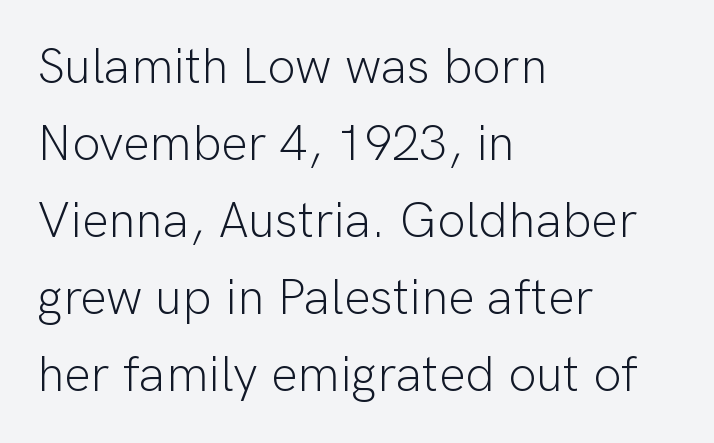
The image shows 50 px light sans-serif type, upright; set left-aligned, normal line spacing (1.54x), normal letter spacing, not underlined; low stroke contrast and a medium x-height.
